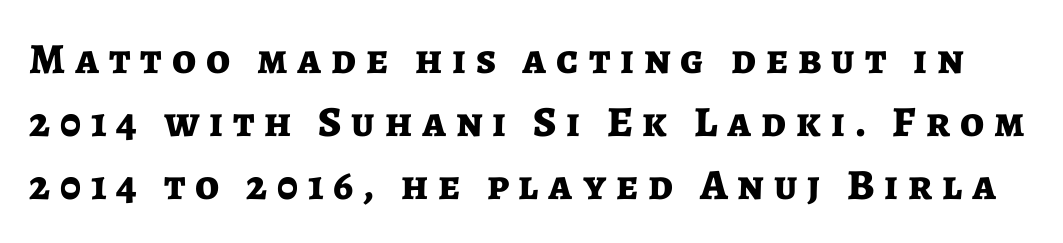
The image shows 43 px bold sans-serif type, upright; set normal line spacing (1.46x), unusually wide letter spacing (+0.23 em), not underlined; low stroke contrast and a medium x-height.
